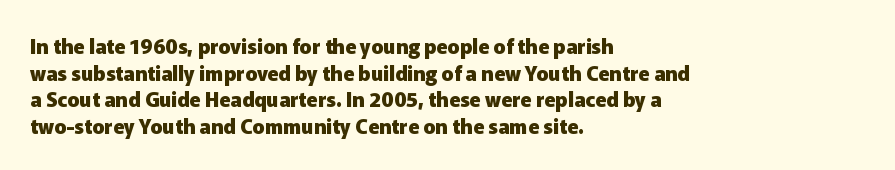
The typography opts for an upright posture over an oblique one. A classic flush-left, rag-right setting is used for this passage. Words appear dense and cohesive because spacing is normal. A full-strength bold gives these letters their thick strokes. Rule under the text: the space is simply empty.
